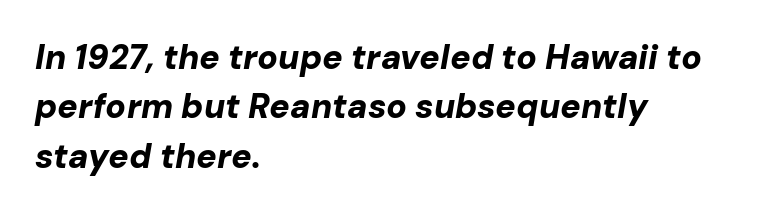
Q: Is the text bold? A: Yes.
Q: Is the text italic (slanted)? A: Yes, it leans right by about 10 degrees.
Q: Is the text underlined? A: No.
Q: How is the paragraph aligned? A: Left-aligned.
Q: Is the spacing between letters normal or unusually wide? A: Normal.
Q: Is the spacing between lines tight, normal or loose? A: Normal.
Q: Width (condensed, normal, or wide)? A: Normal.
Q: Stroke contrast? A: Low.
Q: x-height? A: Medium.
Q: Monospaced? A: No.
